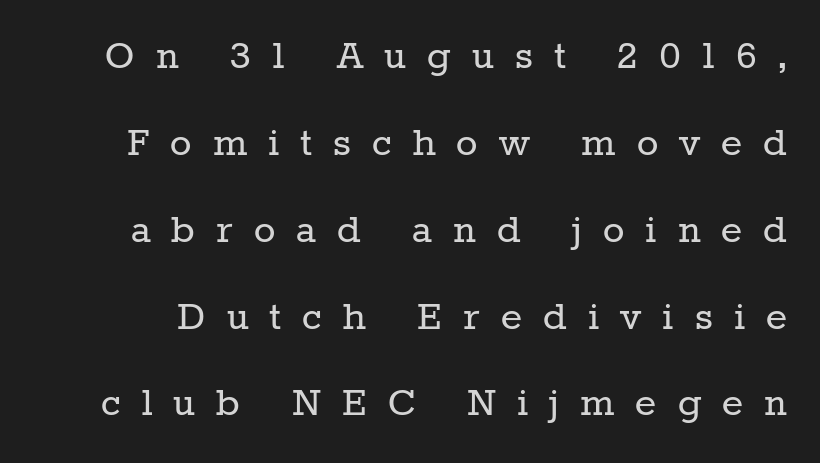
{"serif": "yes", "italic": "no", "bold": "no", "weight": "regular", "width": "normal", "stroke_contrast": "low", "x_height": "medium", "monospaced": "no", "underline": "no", "line_spacing": "loose", "line_spacing_ratio": 1.93, "letter_spacing": "wide", "letter_spacing_em": 0.47, "glyph_px": 45}
